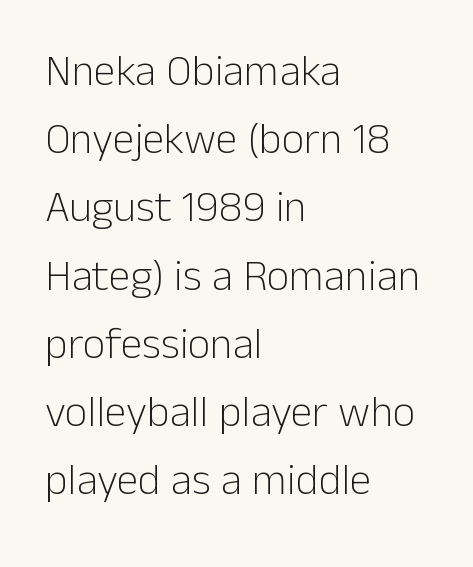
{"serif": "no", "italic": "no", "bold": "no", "weight": "light", "width": "normal", "stroke_contrast": "low", "x_height": "medium", "monospaced": "no", "underline": "no", "align": "left", "line_spacing": "normal", "line_spacing_ratio": 1.55, "letter_spacing": "normal", "letter_spacing_em": 0.0, "glyph_px": 44}
